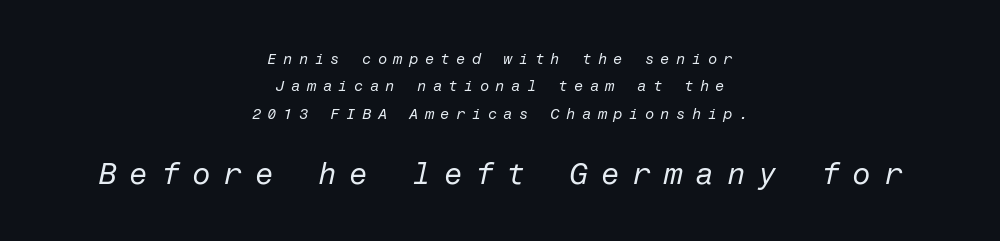
Tracking value appears strongly positive — letters spread wide. Clear beneath every line of the passage. Letters have the restrained weight of plain body copy at most. The designer gave the closing block more size than the opening block. Style check: oblique.
